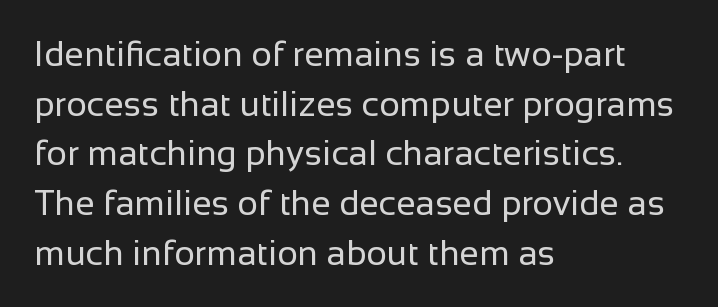
Q: Is the text bold? A: No.
Q: Is the text italic (slanted)? A: No, it is upright.
Q: Is the typeface a serif or a sans-serif typeface? A: Sans-serif.
Q: Is the text underlined? A: No.
Q: How is the paragraph aligned? A: Left-aligned.
Q: Is the spacing between letters normal or unusually wide? A: Normal.
Q: Is the spacing between lines tight, normal or loose? A: Normal.
Q: Width (condensed, normal, or wide)? A: Normal.
Q: Stroke contrast? A: Low.
Q: x-height? A: Medium.
Q: Monospaced? A: No.
